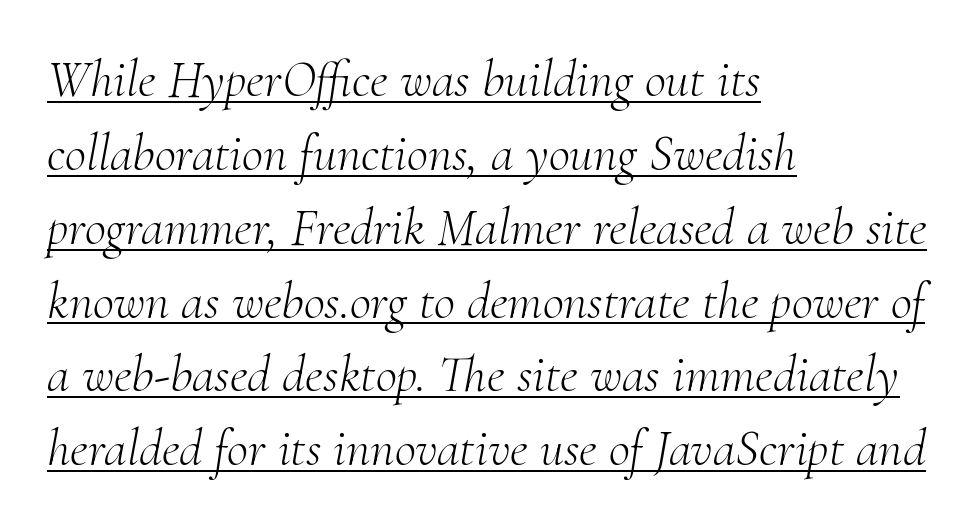
{"serif": "yes", "italic": "yes", "lean": "right", "slant_degrees": 10, "bold": "no", "weight": "light", "width": "normal", "stroke_contrast": "medium", "x_height": "small", "monospaced": "no", "underline": "yes", "align": "left", "line_spacing": "normal", "line_spacing_ratio": 1.42, "letter_spacing": "normal", "letter_spacing_em": 0.0, "glyph_px": 52}
